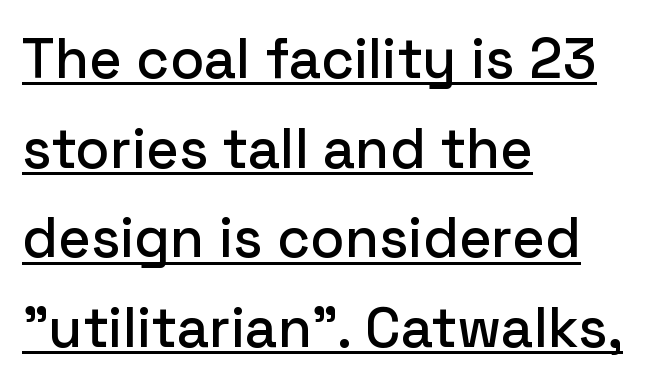
The image shows 56 px sans-serif type, upright; set left-aligned, normal line spacing (1.6x), normal letter spacing, underlined; low stroke contrast and a medium x-height.
